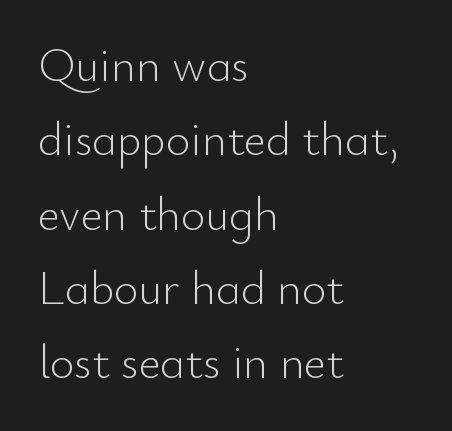
The image shows 47 px light sans-serif type, upright; set left-aligned, normal line spacing (1.58x), normal letter spacing, not underlined; low stroke contrast and a small x-height.
